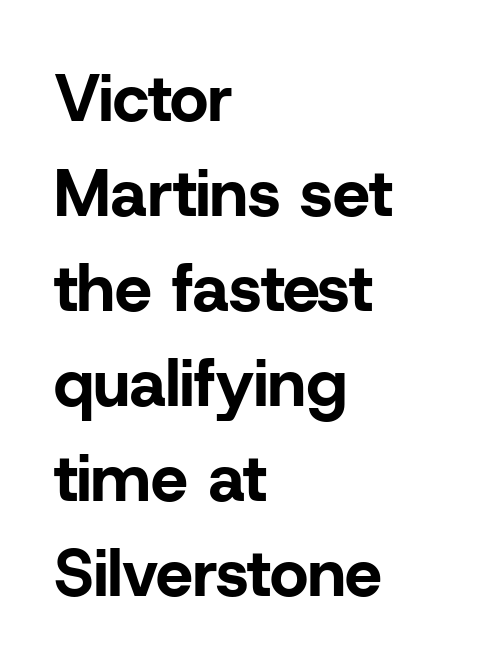
Q: Is the text bold? A: Yes.
Q: Is the text italic (slanted)? A: No, it is upright.
Q: Is the typeface a serif or a sans-serif typeface? A: Sans-serif.
Q: Is the text underlined? A: No.
Q: How is the paragraph aligned? A: Left-aligned.
Q: Is the spacing between letters normal or unusually wide? A: Normal.
Q: Is the spacing between lines tight, normal or loose? A: Normal.
Q: Width (condensed, normal, or wide)? A: Normal.
Q: Stroke contrast? A: Low.
Q: x-height? A: Medium.
Q: Monospaced? A: No.
